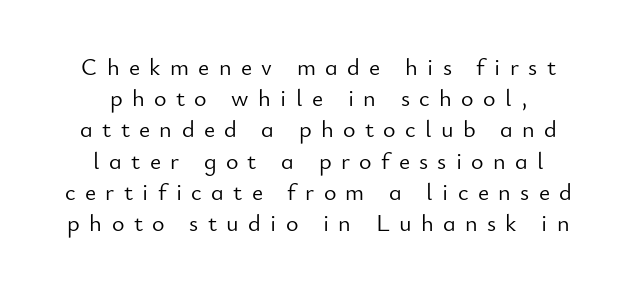
The image shows 24 px text type, upright; set centered, normal line spacing (1.3x), unusually wide letter spacing (+0.39 em), not underlined.
